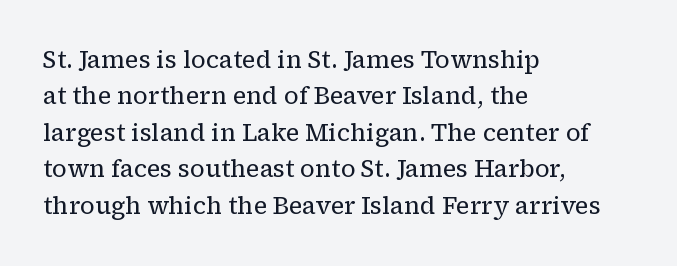
The foot of each line stays bare and open. These lines stack with their left ends in a neat column. Italic: no, the glyphs are upright roman. These lines sit exactly where default settings would place them.
